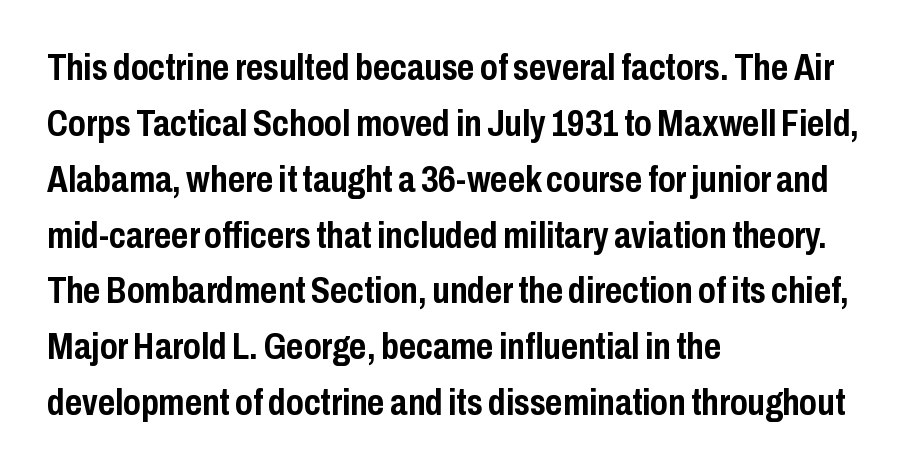
Letter spacing: default. How heavy is the stroke? Heavy — this is a bold. The glyphs in this specimen are sans serif. The space between consecutive lines is moderate. This sample has the flowing, uneven cadence of proportional lettering.
